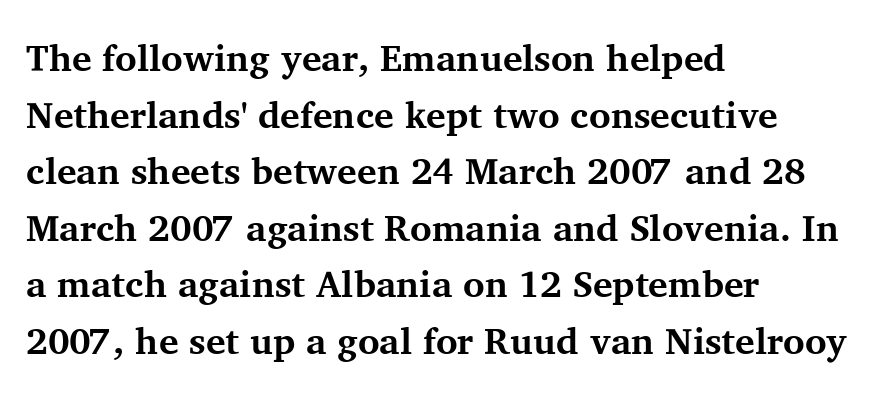
{"serif": "yes", "italic": "no", "bold": "yes", "weight": "bold", "width": "normal", "stroke_contrast": "medium", "x_height": "medium", "monospaced": "no", "underline": "no", "align": "left", "line_spacing": "normal", "line_spacing_ratio": 1.53, "letter_spacing": "normal", "letter_spacing_em": 0.0, "glyph_px": 37}
